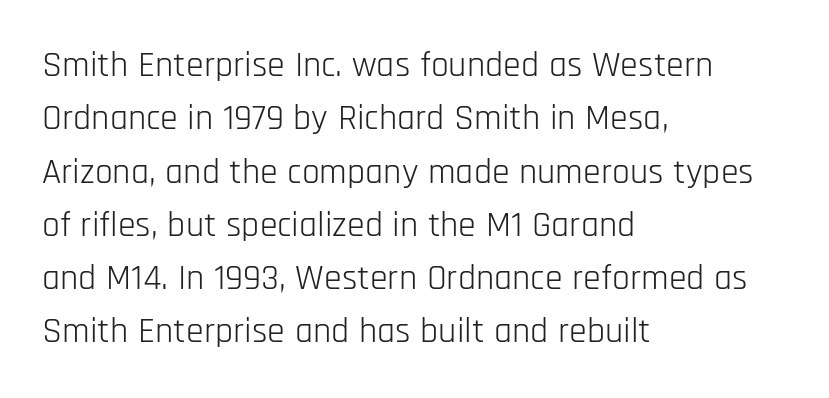
Q: Is the text bold? A: No.
Q: Is the text italic (slanted)? A: No, it is upright.
Q: Is the typeface a serif or a sans-serif typeface? A: Sans-serif.
Q: Is the text underlined? A: No.
Q: How is the paragraph aligned? A: Left-aligned.
Q: Is the spacing between letters normal or unusually wide? A: Normal.
Q: Is the spacing between lines tight, normal or loose? A: Normal.
Q: Width (condensed, normal, or wide)? A: Condensed.
Q: Stroke contrast? A: Low.
Q: x-height? A: Large.
Q: Monospaced? A: No.
